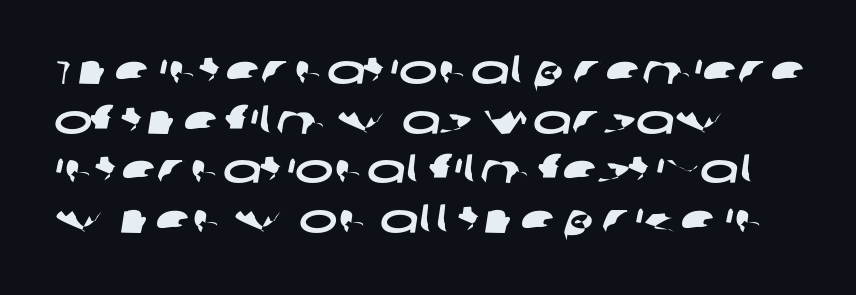
{"serif": "no", "width": "wide", "stroke_contrast": "low", "x_height": "large", "monospaced": "no", "underline": "no", "line_spacing_ratio": 1.21, "letter_spacing": "normal", "letter_spacing_em": 0.0, "glyph_px": 41}
